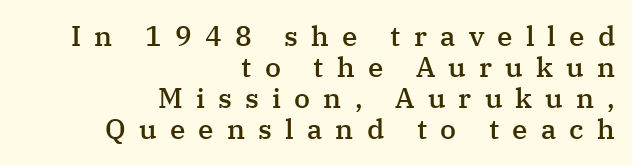
Q: Is the text bold? A: Semi-bold.
Q: Is the text italic (slanted)? A: No, it is upright.
Q: Is the typeface a serif or a sans-serif typeface? A: Serif.
Q: Is the text underlined? A: No.
Q: How is the paragraph aligned? A: Right-aligned.
Q: Is the spacing between letters normal or unusually wide? A: Unusually wide.
Q: Is the spacing between lines tight, normal or loose? A: Tight.
Q: Width (condensed, normal, or wide)? A: Normal.
Q: Stroke contrast? A: Medium.
Q: x-height? A: Medium.
Q: Monospaced? A: No.
